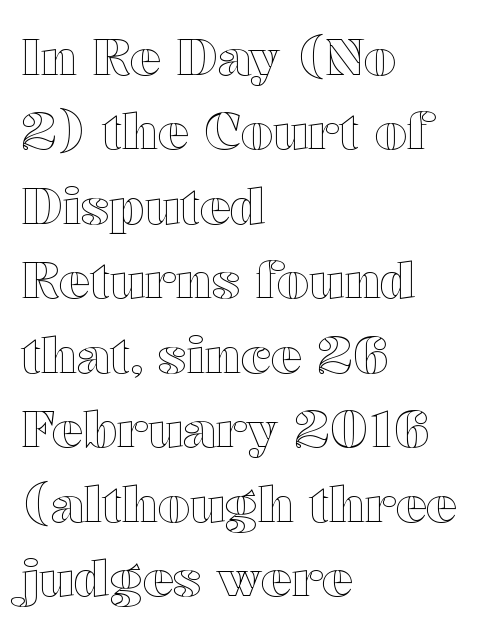
Q: Is the text italic (slanted)? A: No, it is upright.
Q: Is the text underlined? A: No.
Q: How is the paragraph aligned? A: Left-aligned.
Q: Is the spacing between letters normal or unusually wide? A: Normal.
Q: Is the spacing between lines tight, normal or loose? A: Normal.
Q: Width (condensed, normal, or wide)? A: Wide.
Q: x-height? A: Medium.
Q: Monospaced? A: No.
